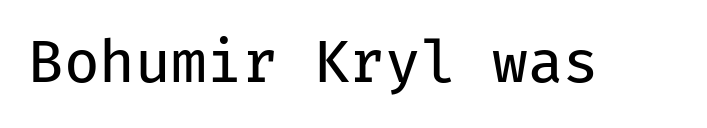
You could count columns in this text — the font is strictly monospaced. No letter is thick-stroked: the sample isn't bold. A sans-serif font was chosen for this passage. Italic? Not at all — the glyphs are vertical. Check under the words: just untouched page.
